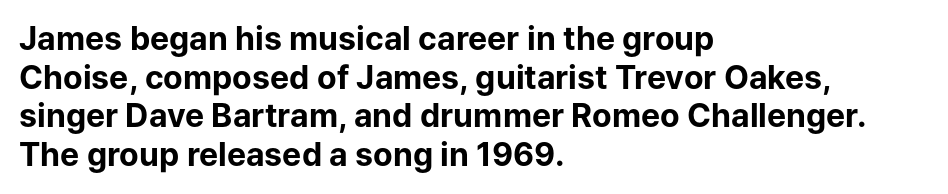
The image shows 32 px bold sans-serif type, upright; set left-aligned, line spacing 1.21x, normal letter spacing, not underlined; low stroke contrast and a medium x-height.
